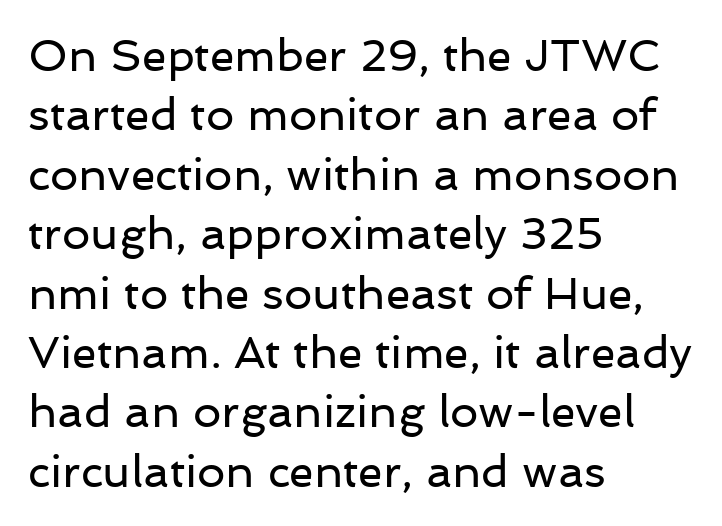
The image shows 45 px regular-weight sans-serif type, upright; set left-aligned, normal line spacing (1.32x), normal letter spacing, not underlined; low stroke contrast and a medium x-height.
